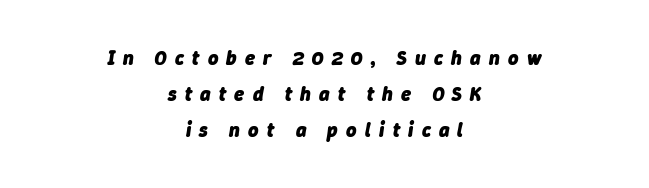
The image shows 20 px bold type, italic (leaning right); set centered, line spacing 1.79x, unusually wide letter spacing (+0.41 em), not underlined.
